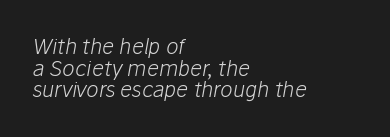
Is the stroke heavy? The answer is a plain regular-or-lighter. Notice how the stems are inclined rather than vertical — that's the hallmark of italics. The space directly below the letters is spotless. If you measured baseline to baseline, you'd find a short distance. Line starts are locked; line ends wander. Letter spacing: default.
